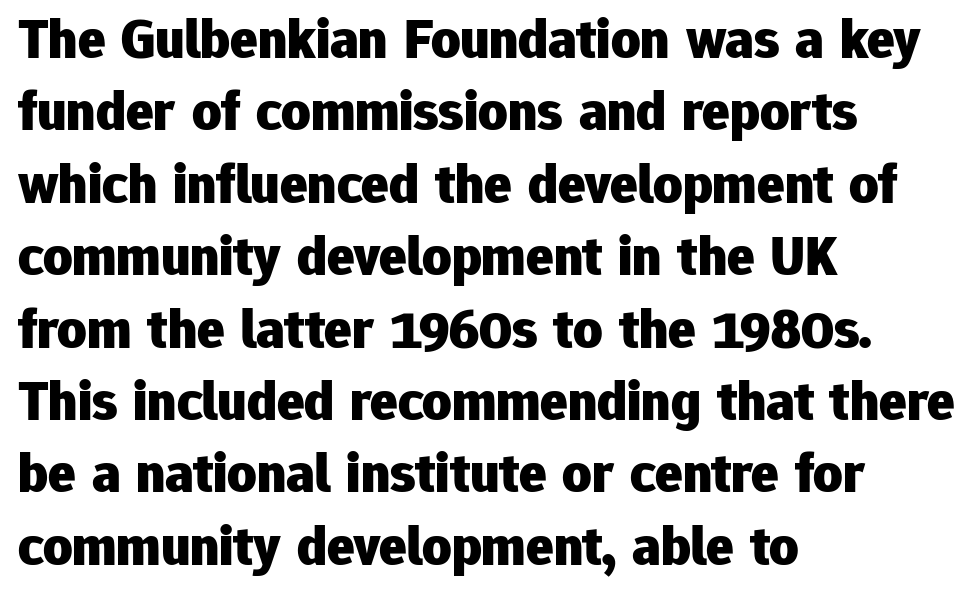
Descenders are the only things crossing below the line. In terms of letterform style, serifs are entirely absent. These lines sit exactly where default settings would place them. Which margin do the lines hug? The left one — the right edge is uneven. Notice how thick the strokes are: this is what a full bold looks like.
